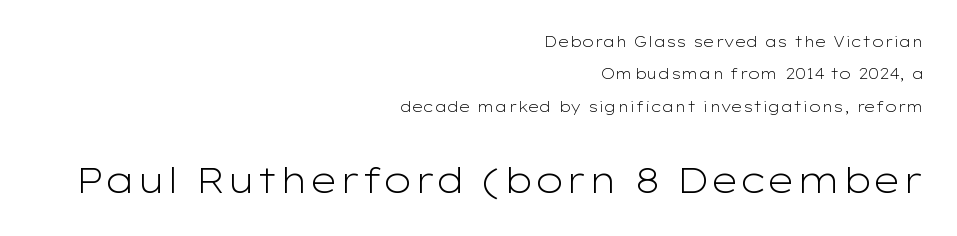
Font category for this specimen: sans-serif. Anything drawn beneath the words? Only blank space. Leading is clearly above the norm, producing a sparse column. The face used here is proportionally spaced, like ordinary book or web type. Unlike italic type, these characters show no tilt at all.
